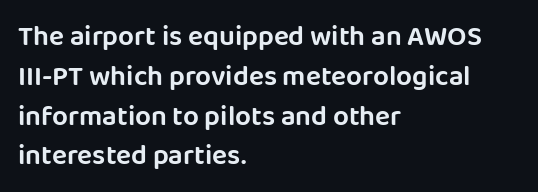
Compared with typical body copy, the letter spacing here is the same. The text block is weighted toward the left margin, trailing off unevenly rightward. Rule under the text: the space is simply empty. Vertical spacing — default. The axis of the letterforms is exactly vertical.
